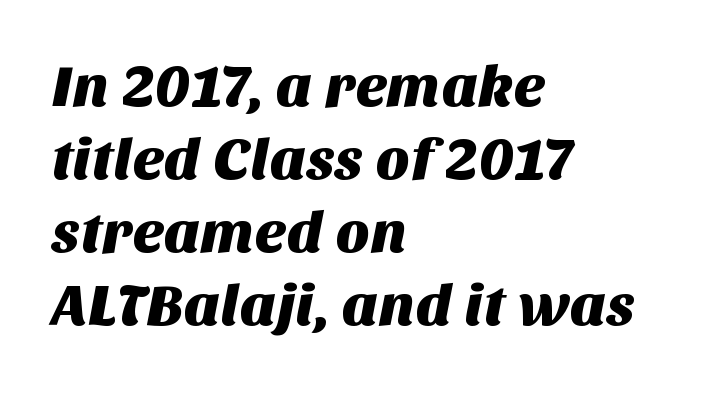
These lines are set flush left with a ragged right edge. Is this a fixed-width face? No — the glyphs have proportional, varying widths. Is this a sans? Yes — the strokes have no serifs. The glyphs are unaccompanied by any horizontal stroke below them.
